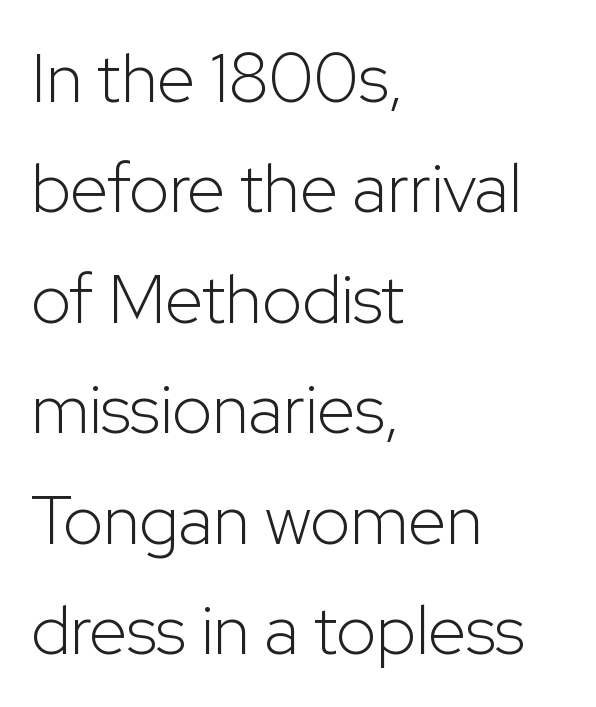
The image shows 69 px light sans-serif type, upright; set left-aligned, normal line spacing (1.6x), normal letter spacing, not underlined; low stroke contrast and a medium x-height.
